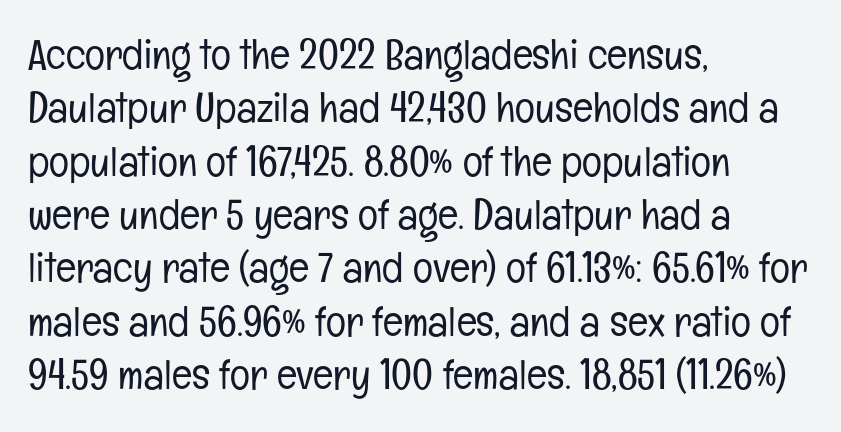
The image shows 42 px light, condensed sans-serif type, upright; set left-aligned, normal line spacing (1.27x), normal letter spacing, not underlined; low stroke contrast and a medium x-height.
